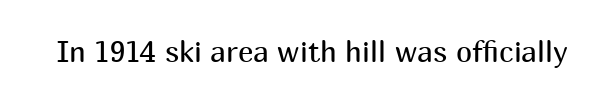
{"serif": "no", "italic": "no", "bold": "no", "weight": "regular", "width": "normal", "stroke_contrast": "medium", "x_height": "medium", "monospaced": "no", "underline": "no", "letter_spacing": "normal", "letter_spacing_em": 0.0, "glyph_px": 29}
